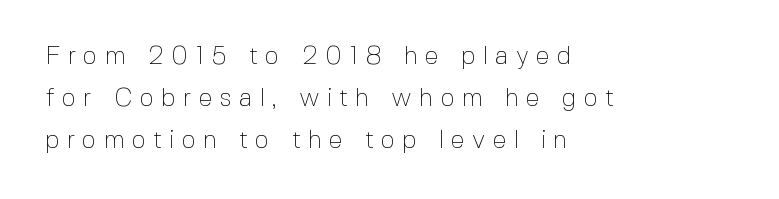
{"italic": "no", "bold": "no", "underline": "no", "align": "left", "line_spacing": "normal", "line_spacing_ratio": 1.69, "letter_spacing": "wide", "letter_spacing_em": 0.29, "glyph_px": 25}
